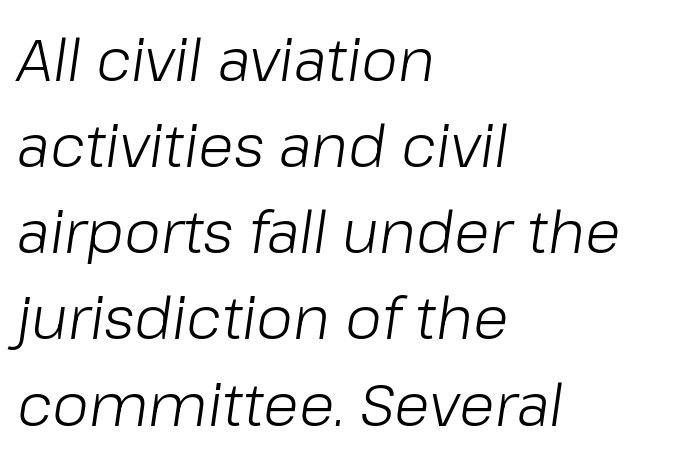
Is the block centered? No — it sits flush against the left margin. Rendered with sloped, italic letterforms. Type without underlining. In terms of leading, this rendering sits right in the middle.
